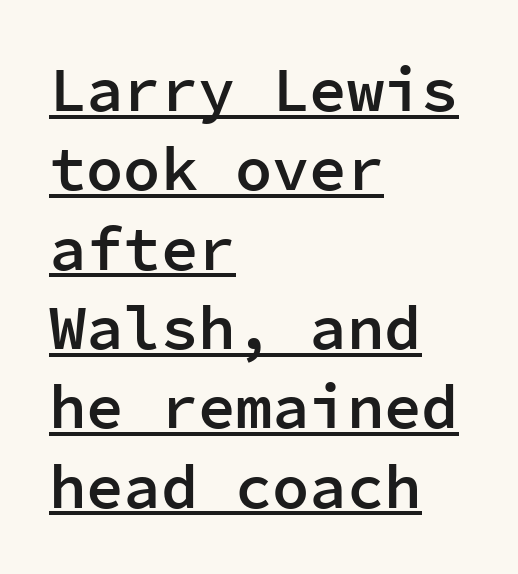
Stroke terminals: plain, sans-serif. The rendering anchors every line to the left-hand side. No italicization has been applied; the sample stays upright. Typesetter's note: demi weight, one step under bold. The block of text has a typical density, with ordinary space between rows.
